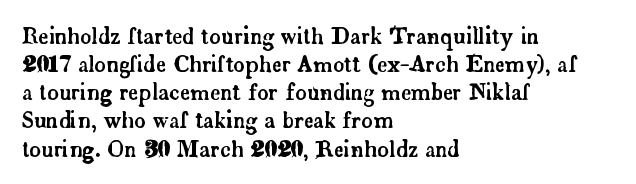
{"italic": "no", "underline": "no", "align": "left", "line_spacing": "normal", "line_spacing_ratio": 1.28, "letter_spacing": "normal", "letter_spacing_em": 0.0, "glyph_px": 22}
